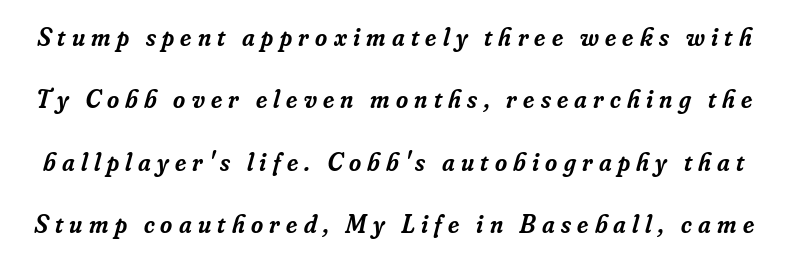
{"italic": "yes", "lean": "right", "slant_degrees": 16, "bold": "semi", "underline": "no", "line_spacing": "loose", "line_spacing_ratio": 2.4, "letter_spacing": "wide", "letter_spacing_em": 0.24, "glyph_px": 26}
